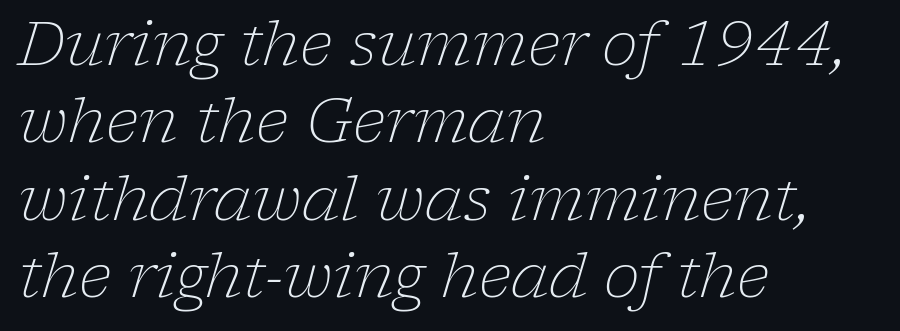
Q: Is the text bold? A: No.
Q: Is the text italic (slanted)? A: Yes, it leans right by about 17 degrees.
Q: Is the typeface a serif or a sans-serif typeface? A: Serif.
Q: Is the text underlined? A: No.
Q: How is the paragraph aligned? A: Left-aligned.
Q: Is the spacing between letters normal or unusually wide? A: Normal.
Q: Is the spacing between lines tight, normal or loose? A: Normal.
Q: Width (condensed, normal, or wide)? A: Normal.
Q: Stroke contrast? A: Low.
Q: x-height? A: Medium.
Q: Monospaced? A: No.
